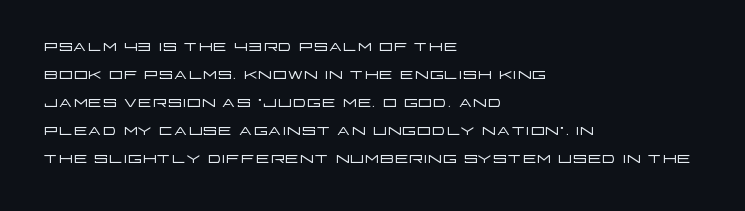
{"italic": "no", "bold": "no", "underline": "no", "align": "left", "line_spacing": "normal", "line_spacing_ratio": 1.27, "letter_spacing": "normal", "letter_spacing_em": 0.0, "glyph_px": 22}
